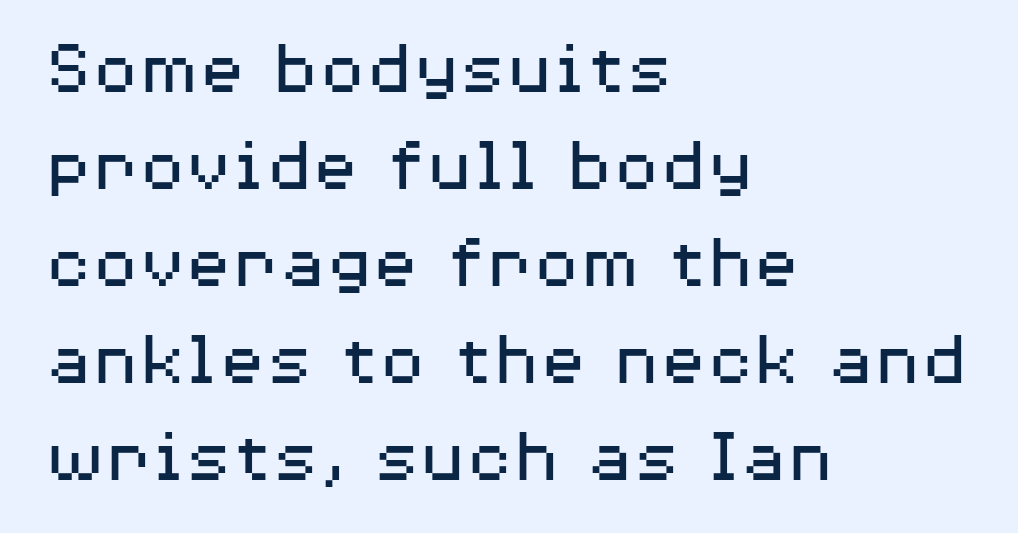
Q: Is the text bold? A: No.
Q: Is the text italic (slanted)? A: No, it is upright.
Q: Is the typeface a serif or a sans-serif typeface? A: Sans-serif.
Q: Is the text underlined? A: No.
Q: How is the paragraph aligned? A: Left-aligned.
Q: Is the spacing between letters normal or unusually wide? A: Normal.
Q: Is the spacing between lines tight, normal or loose? A: Normal.
Q: Width (condensed, normal, or wide)? A: Wide.
Q: Stroke contrast? A: Medium.
Q: x-height? A: Medium.
Q: Monospaced? A: No.
